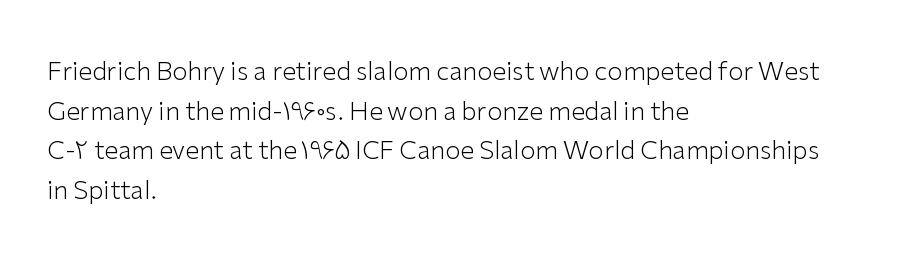
No italicization has been applied; the sample stays upright. Which margin do the lines hug? The left one — the right edge is uneven. Interline gaps are of average width in this sample. Descender tails drop into unmarked territory.
